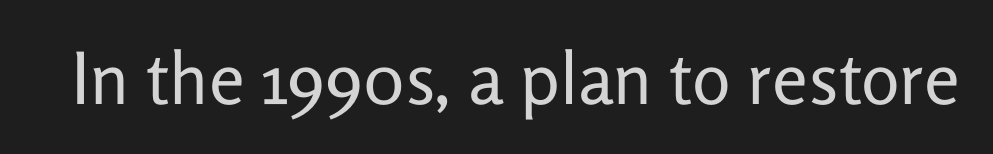
{"serif": "no", "italic": "no", "bold": "no", "weight": "regular", "width": "normal", "stroke_contrast": "low", "x_height": "medium", "monospaced": "no", "underline": "no", "letter_spacing": "normal", "letter_spacing_em": 0.0, "glyph_px": 72}
